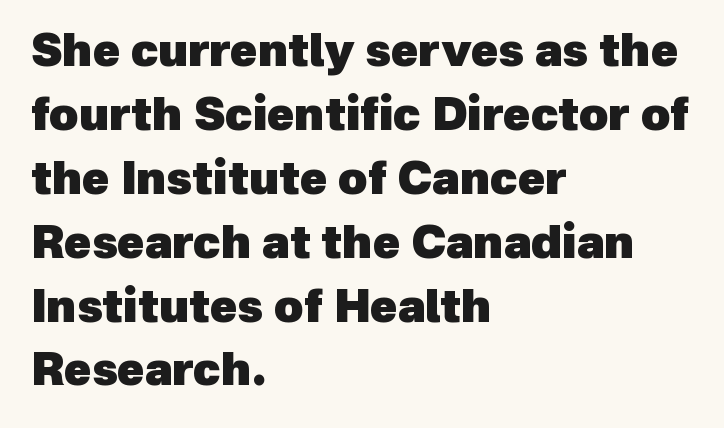
The image shows 45 px heavy sans-serif type; set left-aligned, normal line spacing (1.42x), normal letter spacing, not underlined; a medium x-height.
